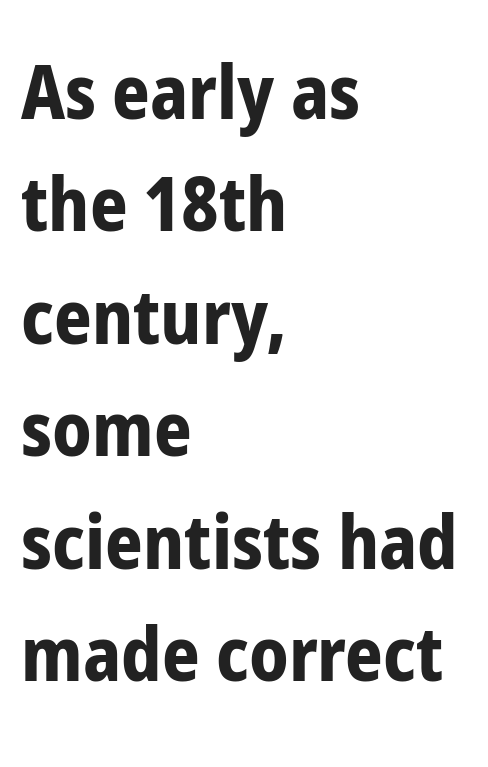
{"serif": "no", "italic": "no", "bold": "yes", "weight": "bold", "width": "condensed", "stroke_contrast": "low", "x_height": "medium", "monospaced": "no", "underline": "no", "align": "left", "line_spacing": "normal", "line_spacing_ratio": 1.52, "letter_spacing": "normal", "letter_spacing_em": 0.0, "glyph_px": 74}
